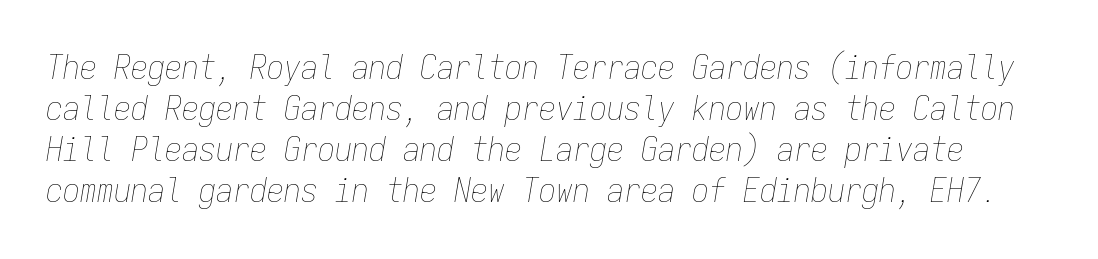
Q: Is the text bold? A: No.
Q: Is the text italic (slanted)? A: Yes, it leans right by about 9 degrees.
Q: Is the text underlined? A: No.
Q: Is the spacing between letters normal or unusually wide? A: Normal.
Q: Width (condensed, normal, or wide)? A: Condensed.
Q: Stroke contrast? A: Low.
Q: x-height? A: Medium.
Q: Monospaced? A: Yes.
